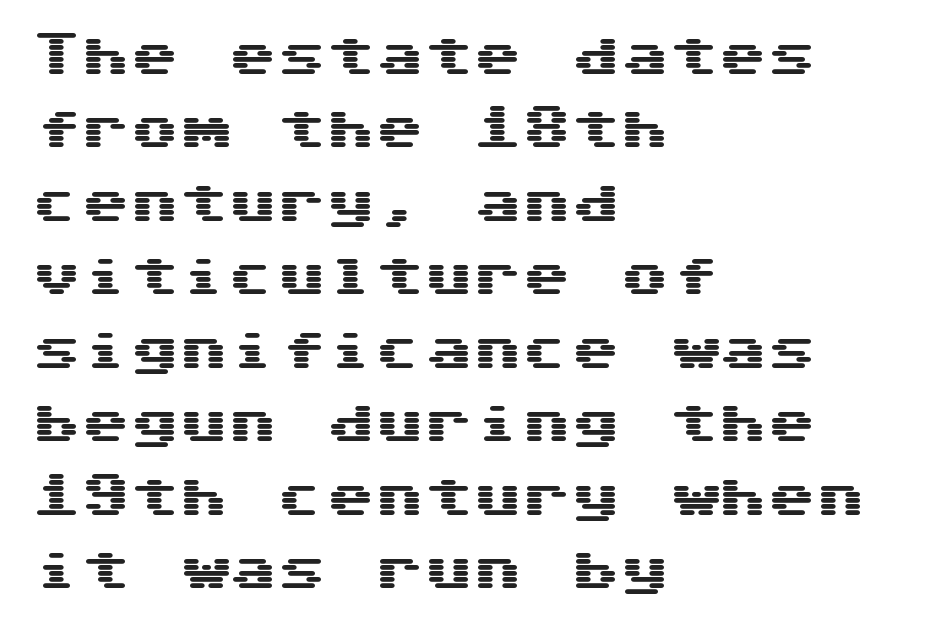
Q: Is the text italic (slanted)? A: No, it is upright.
Q: Is the typeface a serif or a sans-serif typeface? A: Sans-serif.
Q: Is the text underlined? A: No.
Q: How is the paragraph aligned? A: Left-aligned.
Q: Is the spacing between letters normal or unusually wide? A: Normal.
Q: Is the spacing between lines tight, normal or loose? A: Normal.
Q: Width (condensed, normal, or wide)? A: Wide.
Q: Stroke contrast? A: Medium.
Q: x-height? A: Medium.
Q: Monospaced? A: Yes.
